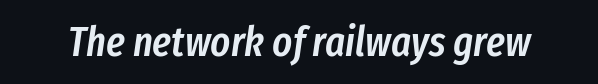
These words are printed semibold, heavier than regular yet not bold. Descenders are the only things crossing below the line. The tracking reads as untouched default to a designer's eye. The face used here is proportionally spaced, like ordinary book or web type. The whole block is typeset with a tilt.
